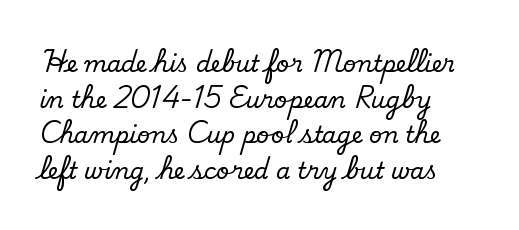
The image shows 23 px text type; set left-aligned, normal line spacing (1.55x), normal letter spacing, not underlined.
